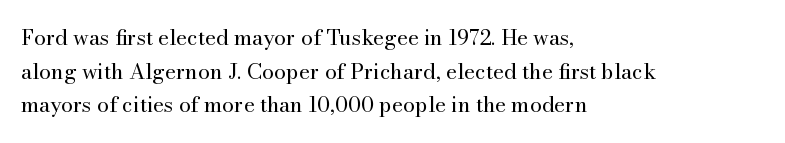
Q: Is the text bold? A: No.
Q: Is the text italic (slanted)? A: No, it is upright.
Q: Is the text underlined? A: No.
Q: How is the paragraph aligned? A: Left-aligned.
Q: Is the spacing between letters normal or unusually wide? A: Normal.
Q: Is the spacing between lines tight, normal or loose? A: Normal.
